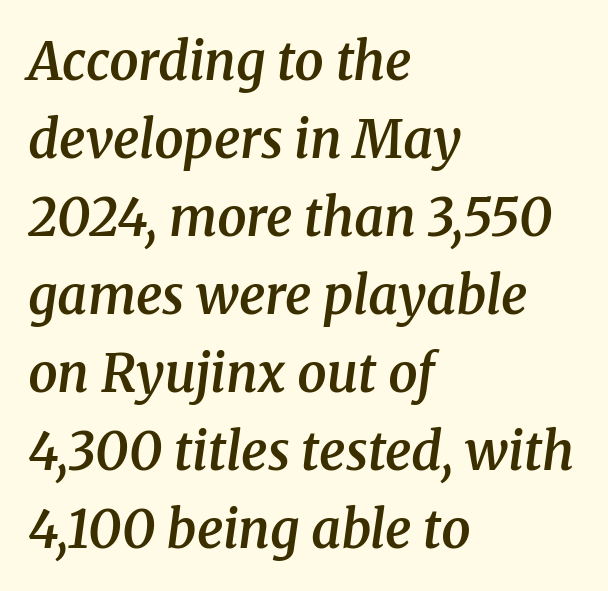
You could not count columns in this text — the font is proportionally spaced. A somewhat darkened texture: the type is semibold rather than bold. The axis of the letterforms is tilted away from vertical. In terms of letterform style, serifs are clearly present. How would I describe the line gaps? Plain and ordinary.
